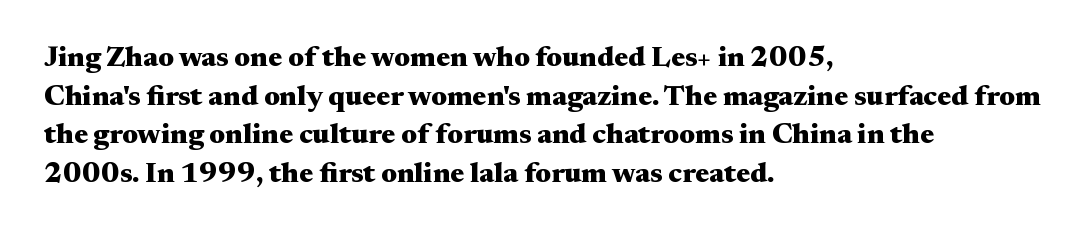
{"serif": "yes", "italic": "no", "bold": "yes", "weight": "heavy", "width": "wide", "stroke_contrast": "medium", "x_height": "small", "monospaced": "no", "underline": "no", "align": "left", "line_spacing": "normal", "line_spacing_ratio": 1.33, "letter_spacing": "normal", "letter_spacing_em": 0.0, "glyph_px": 29}
